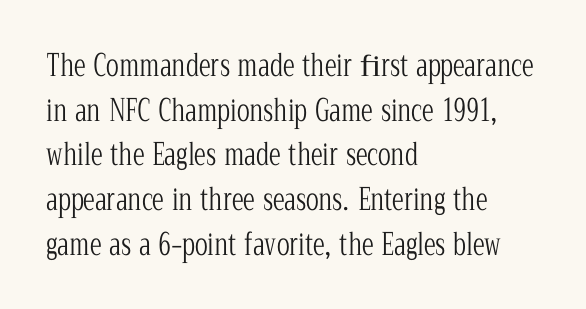
Are there feet on the stems? There are — it's a serif. Every stem runs plumb, perpendicular to the baseline. Heft: none added — not bold. Plain, unruled lines of type.
